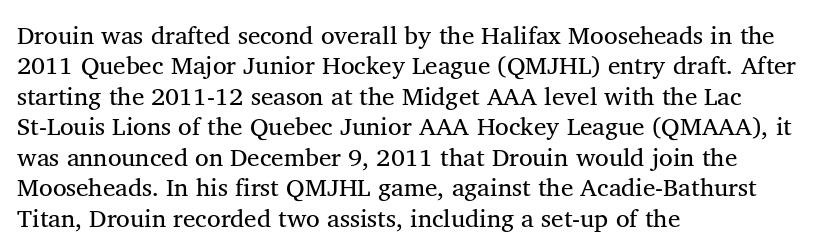
{"bold": "no", "underline": "no", "align": "left", "line_spacing_ratio": 1.22, "letter_spacing": "normal", "letter_spacing_em": 0.0, "glyph_px": 25}
